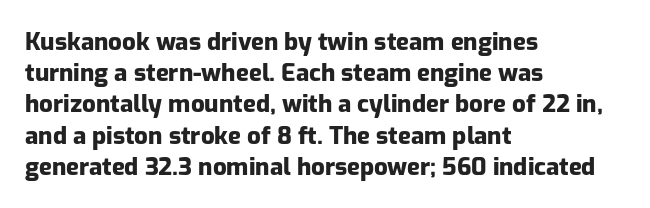
Every letter is thick-stroked: bold, no question. Line starts are locked; line ends wander. What's the leading like? Ordinary, nothing unusual. Glance below the letters and you will spot only blank space.
